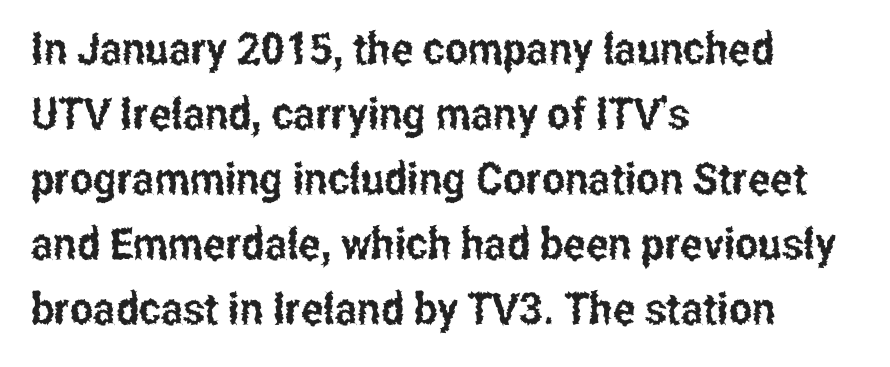
The image shows 44 px condensed sans-serif type, upright; set left-aligned, normal line spacing (1.48x), normal letter spacing, not underlined; low stroke contrast and a medium x-height.
